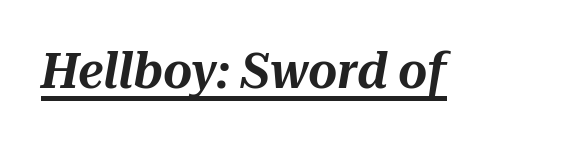
The image shows 50 px text type, italic (leaning right); set normal letter spacing, underlined; medium stroke contrast and a medium x-height.
